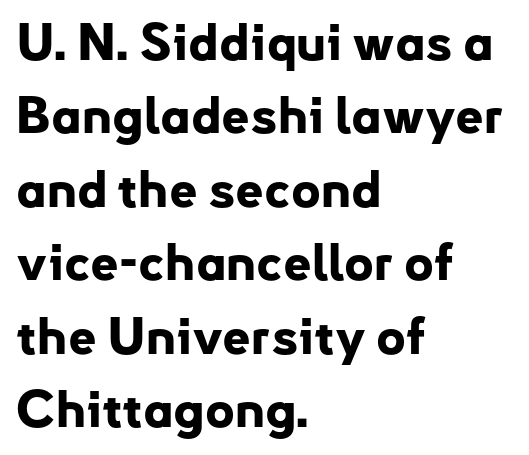
Q: Is the text bold? A: Yes.
Q: Is the text italic (slanted)? A: No, it is upright.
Q: Is the typeface a serif or a sans-serif typeface? A: Sans-serif.
Q: Is the text underlined? A: No.
Q: How is the paragraph aligned? A: Left-aligned.
Q: Is the spacing between letters normal or unusually wide? A: Normal.
Q: Is the spacing between lines tight, normal or loose? A: Normal.
Q: Width (condensed, normal, or wide)? A: Normal.
Q: Stroke contrast? A: Low.
Q: x-height? A: Small.
Q: Monospaced? A: No.
